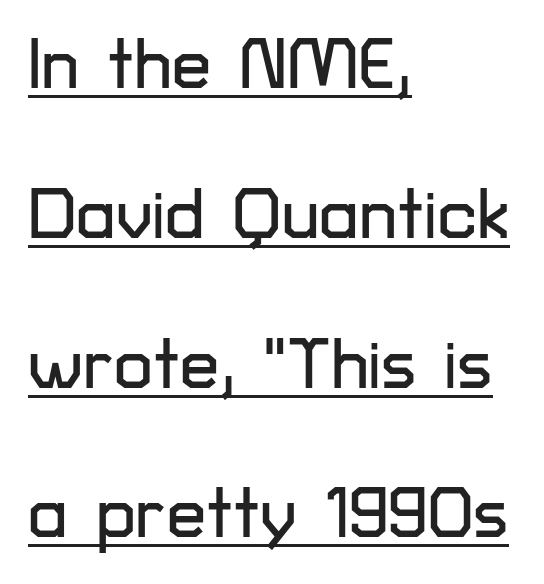
{"serif": "no", "italic": "no", "width": "normal", "stroke_contrast": "low", "x_height": "medium", "monospaced": "no", "underline": "yes", "align": "left", "line_spacing": "loose", "line_spacing_ratio": 2.14, "letter_spacing": "normal", "letter_spacing_em": 0.0, "glyph_px": 70}
